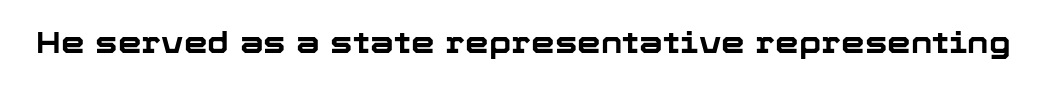
The image shows 30 px bold sans-serif type, upright; set normal letter spacing, not underlined; low stroke contrast and a medium x-height.
